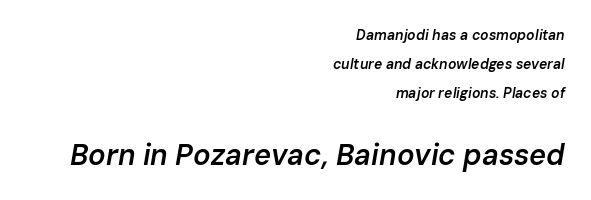
Bold? Not quite — semibold, heavier than regular but stopping short. A typesetter would call this proportional, since set widths differ per character. The typesetter chose a ragged-left arrangement here. The later block is typeset at a bigger size than the earlier block. The area under the type is left untouched. Does the leading feel generous? Absolutely, it's lavish.
